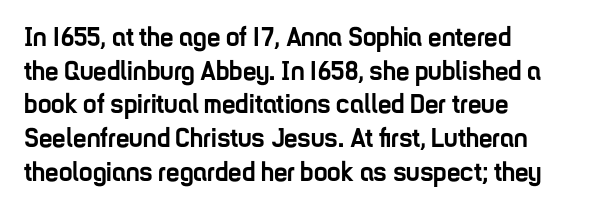
{"italic": "no", "bold": "yes", "underline": "no", "align": "left", "line_spacing": "normal", "line_spacing_ratio": 1.25, "letter_spacing": "normal", "letter_spacing_em": 0.0, "glyph_px": 27}
